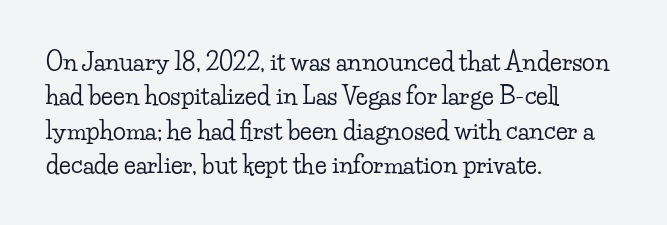
The image shows 24 px text type, upright; set left-aligned, normal line spacing (1.43x), normal letter spacing, not underlined.
